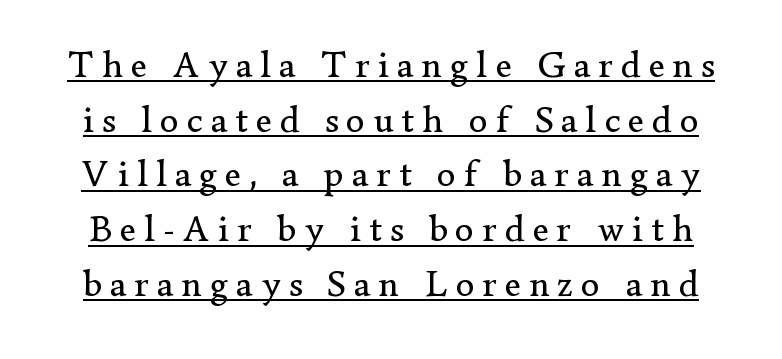
The image shows 38 px regular-weight serif type, upright; set normal line spacing (1.44x), unusually wide letter spacing (+0.21 em), underlined; low stroke contrast and a small x-height.
